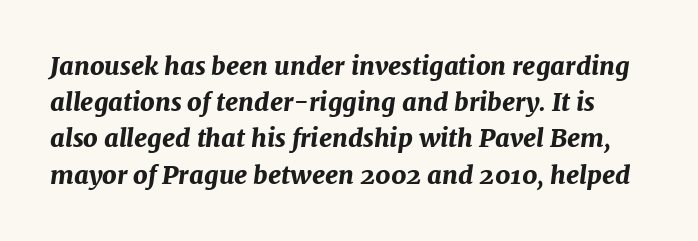
Q: Is the text bold? A: Yes.
Q: Is the text italic (slanted)? A: Yes, it leans right by about 7 degrees.
Q: Is the text underlined? A: No.
Q: Is the spacing between letters normal or unusually wide? A: Normal.
Q: Is the spacing between lines tight, normal or loose? A: Normal.
